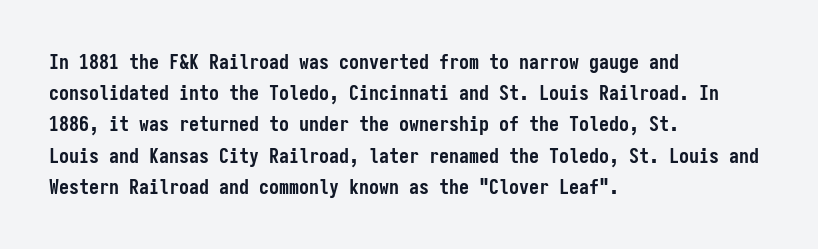
{"italic": "no", "bold": "yes", "underline": "no", "align": "left", "line_spacing": "normal", "line_spacing_ratio": 1.56, "letter_spacing": "normal", "letter_spacing_em": 0.0, "glyph_px": 20}
